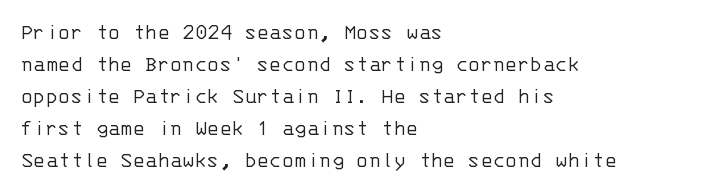
{"italic": "no", "bold": "no", "underline": "no", "align": "left", "line_spacing": "normal", "line_spacing_ratio": 1.39, "letter_spacing": "normal", "letter_spacing_em": 0.0, "glyph_px": 23}
